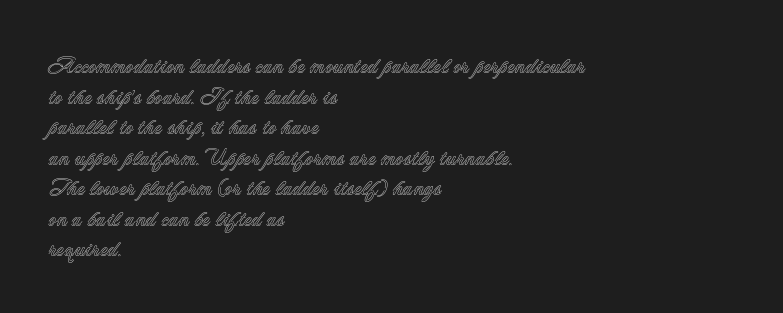
Honestly, the letter spacing is just normal — you wouldn't notice it. The words here are not underlined. Notice how the passage keeps a crisp vertical edge on the left only. Interline gaps are of average width in this sample.
